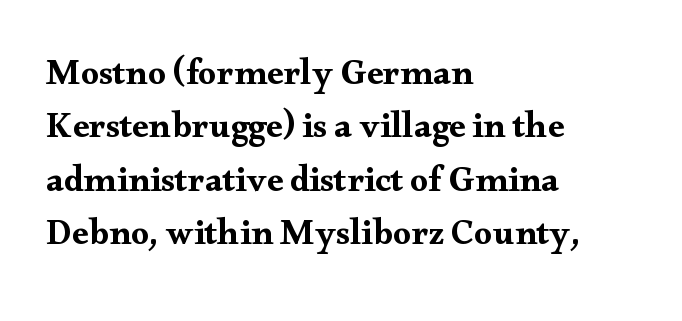
The space beneath each line is pristine and unruled. Teacher's note: observe the even left margin — that is flush-left alignment. Look at the tracking — it's just the regular setting, nothing added. Italic: no, the glyphs are upright roman.
